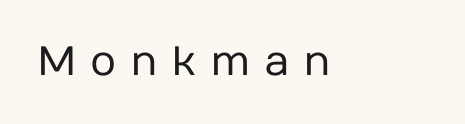
{"serif": "no", "italic": "no", "bold": "no", "weight": "regular", "width": "normal", "stroke_contrast": "low", "x_height": "medium", "monospaced": "no", "underline": "no", "letter_spacing": "wide", "letter_spacing_em": 0.33, "glyph_px": 41}
